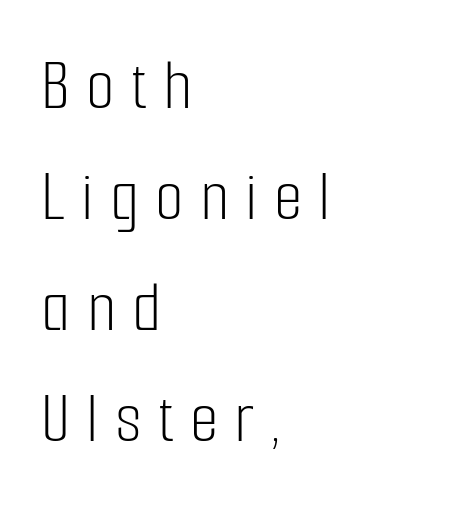
Q: Is the text bold? A: No.
Q: Is the text italic (slanted)? A: No, it is upright.
Q: Is the typeface a serif or a sans-serif typeface? A: Sans-serif.
Q: Is the text underlined? A: No.
Q: How is the paragraph aligned? A: Left-aligned.
Q: Is the spacing between letters normal or unusually wide? A: Unusually wide.
Q: Is the spacing between lines tight, normal or loose? A: Normal.
Q: Width (condensed, normal, or wide)? A: Condensed.
Q: Stroke contrast? A: Low.
Q: x-height? A: Medium.
Q: Monospaced? A: No.
